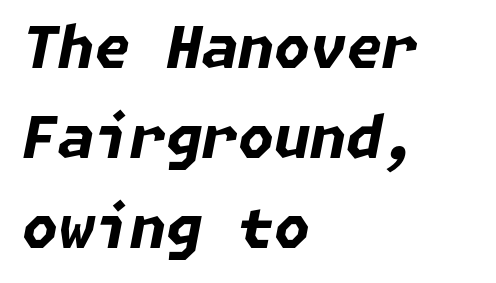
The image shows 58 px bold type, italic (leaning right); set left-aligned, normal line spacing (1.55x), normal letter spacing, not underlined; low stroke contrast and a medium x-height.
